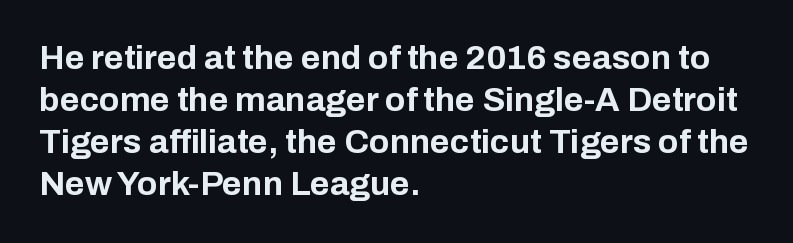
The passage is arranged the way most books set body copy — flush left. Inter-character spacing is left at the font's built-in metrics. Thick stems and heavy bowls — unmistakably bold. Are there feet on the stems? There aren't — it's a sans. Looks like regular typesetting: each glyph gets only the width it needs. Descenders are the only things crossing below the line.
